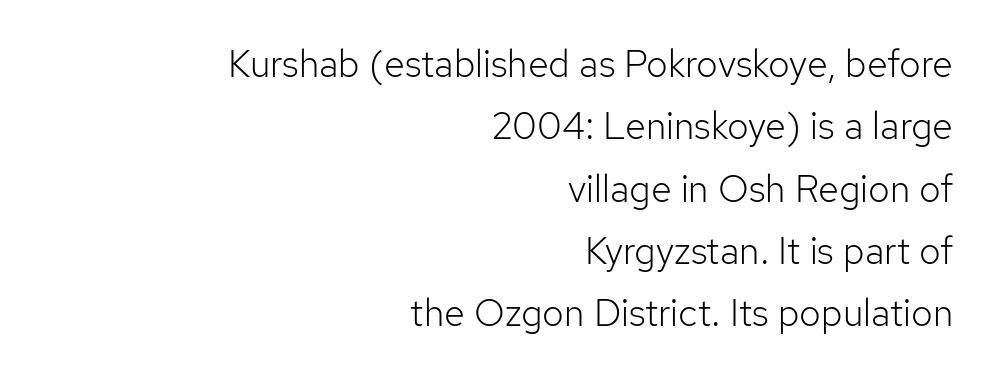
Q: Is the text bold? A: No.
Q: Is the text italic (slanted)? A: No, it is upright.
Q: Is the typeface a serif or a sans-serif typeface? A: Sans-serif.
Q: Is the text underlined? A: No.
Q: How is the paragraph aligned? A: Right-aligned.
Q: Is the spacing between letters normal or unusually wide? A: Normal.
Q: Is the spacing between lines tight, normal or loose? A: Normal.
Q: Width (condensed, normal, or wide)? A: Normal.
Q: Stroke contrast? A: Low.
Q: x-height? A: Medium.
Q: Monospaced? A: No.
